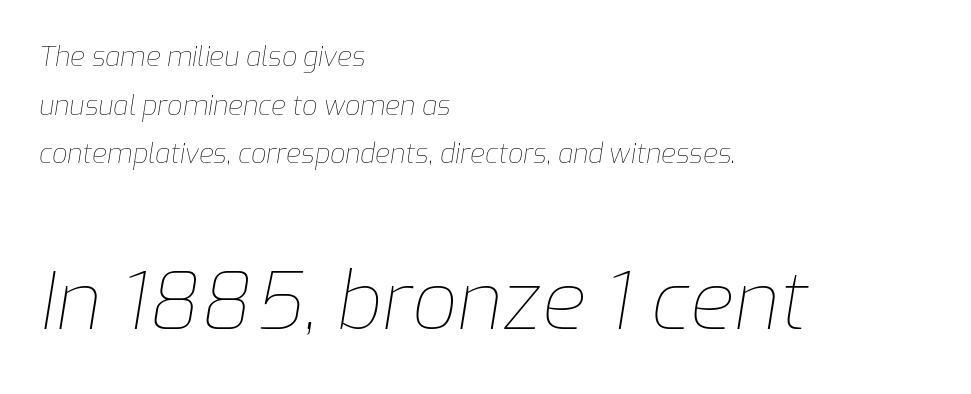
Q: Is the text bold? A: No.
Q: Is the text italic (slanted)? A: Yes, it leans right by about 9 degrees.
Q: Is the text underlined? A: No.
Q: How is the paragraph aligned? A: Left-aligned.
Q: Is the spacing between letters normal or unusually wide? A: Normal.
Q: Which block of text is set in a larger size, the first (top) or the second (bottom)? A: The second (bottom) one.
Q: Width (condensed, normal, or wide)? A: Normal.
Q: Stroke contrast? A: Low.
Q: x-height? A: Medium.
Q: Monospaced? A: No.
